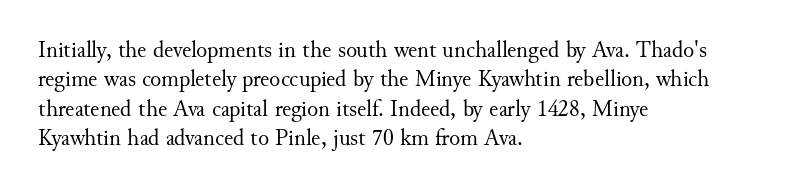
It's the straight-up-and-down kind of type. The face used here is rendered with its standard letterfit. The setting favours the left margin, as ordinary paragraphs usually do. This is not heavy type; no bold has been used. Interline gaps are of average width in this sample.
